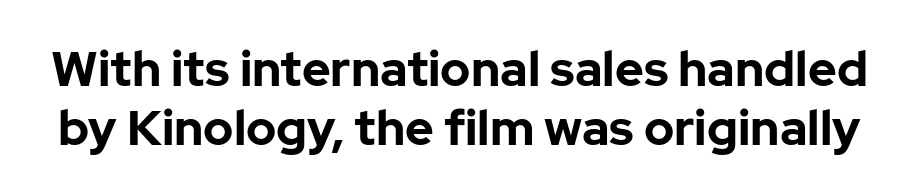
The image shows 49 px bold sans-serif type, upright; set line spacing 1.2x, normal letter spacing, not underlined; low stroke contrast and a medium x-height.
